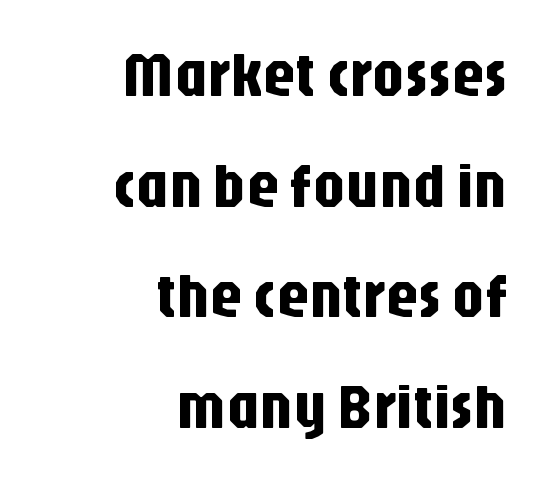
The image shows 64 px condensed sans-serif type, upright; set right-aligned, line spacing 1.73x, normal letter spacing, not underlined; low stroke contrast and a large x-height.
